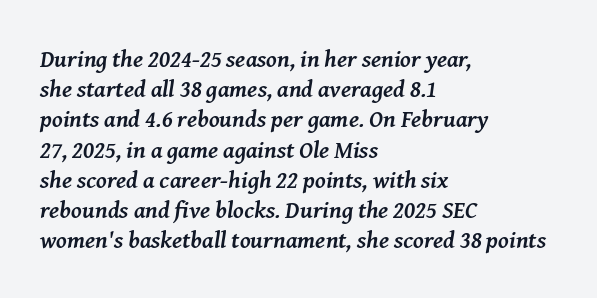
{"italic": "yes", "lean": "right", "slant_degrees": 8, "bold": "yes", "underline": "no", "align": "left", "line_spacing": "normal", "line_spacing_ratio": 1.26, "letter_spacing": "normal", "letter_spacing_em": 0.0, "glyph_px": 24}
